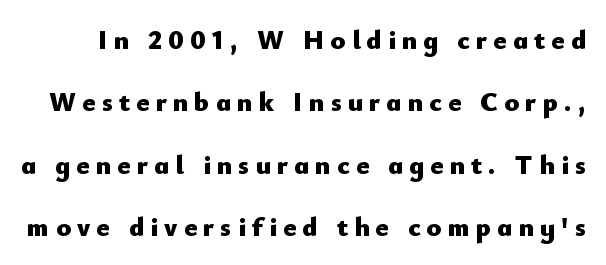
Q: Is the text bold? A: Yes.
Q: Is the text italic (slanted)? A: No, it is upright.
Q: Is the text underlined? A: No.
Q: Is the spacing between letters normal or unusually wide? A: Unusually wide.
Q: Is the spacing between lines tight, normal or loose? A: Loose.
